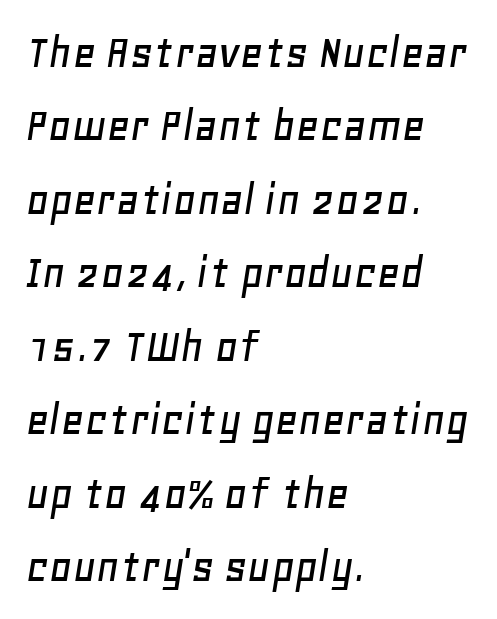
Honestly, the letter spacing is just normal — you wouldn't notice it. A classic flush-left, rag-right setting is used for this passage. Leading matches the norm, producing a regular column. In terms of posture, this sample is oblique. Is this a fixed-width face? No — the glyphs have proportional, varying widths.
